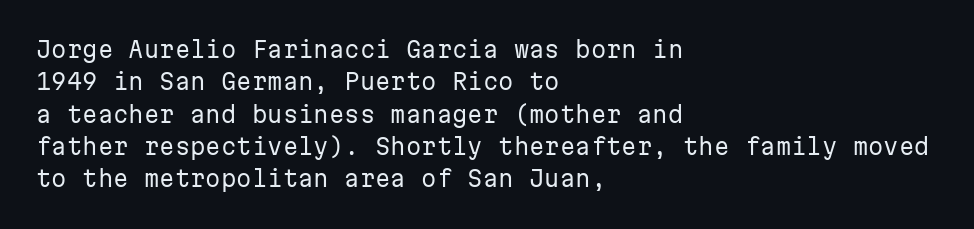
The image shows 22 px text type, upright; set left-aligned, normal line spacing (1.47x), normal letter spacing, not underlined.
